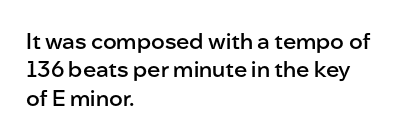
The image shows 22 px text type, upright; set left-aligned, normal line spacing (1.29x), normal letter spacing, not underlined.
